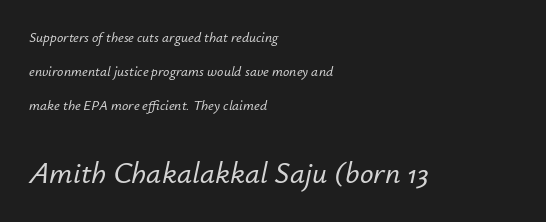
Q: Is the text italic (slanted)? A: Yes, it leans right by about 12 degrees.
Q: Is the text underlined? A: No.
Q: How is the paragraph aligned? A: Left-aligned.
Q: Is the spacing between letters normal or unusually wide? A: Normal.
Q: Is the spacing between lines tight, normal or loose? A: Loose.
Q: Which block of text is set in a larger size, the first (top) or the second (bottom)? A: The second (bottom) one.
Q: Width (condensed, normal, or wide)? A: Normal.
Q: Stroke contrast? A: Low.
Q: x-height? A: Small.
Q: Monospaced? A: No.
